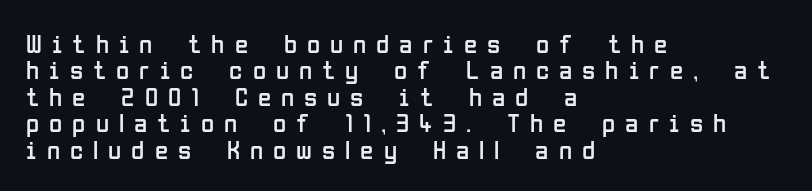
The image shows 27 px text type, upright; set left-aligned, tight line spacing (0.98x), unusually wide letter spacing (+0.37 em), not underlined.
